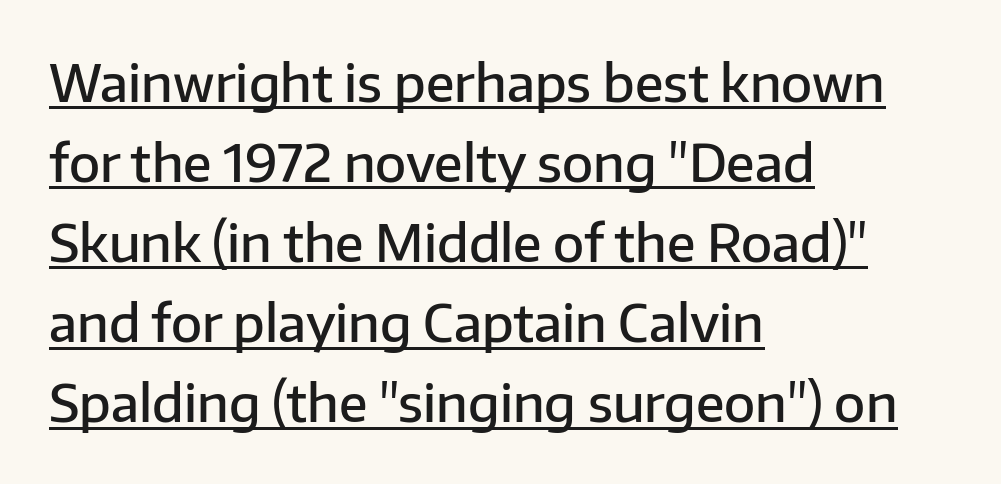
Q: Is the text bold? A: Semi-bold.
Q: Is the text italic (slanted)? A: No, it is upright.
Q: Is the typeface a serif or a sans-serif typeface? A: Sans-serif.
Q: Is the text underlined? A: Yes.
Q: How is the paragraph aligned? A: Left-aligned.
Q: Is the spacing between letters normal or unusually wide? A: Normal.
Q: Is the spacing between lines tight, normal or loose? A: Normal.
Q: Width (condensed, normal, or wide)? A: Normal.
Q: Stroke contrast? A: Low.
Q: x-height? A: Medium.
Q: Monospaced? A: No.
